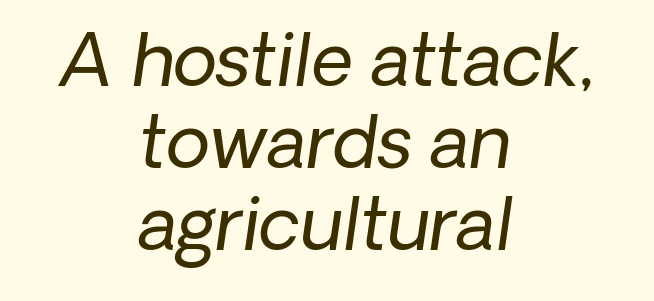
The image shows 72 px regular-weight type, italic (leaning right); set centered, tight line spacing (1.14x), normal letter spacing, not underlined; low stroke contrast and a medium x-height.
